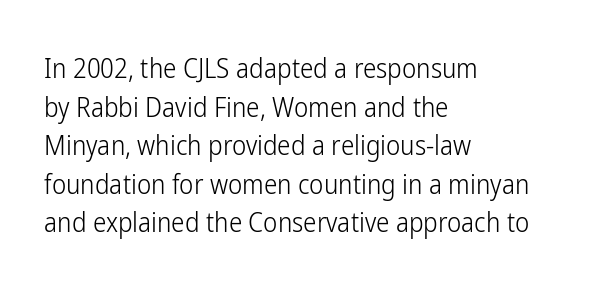
{"italic": "no", "bold": "no", "underline": "no", "align": "left", "line_spacing": "normal", "line_spacing_ratio": 1.43, "letter_spacing": "normal", "letter_spacing_em": 0.0, "glyph_px": 27}
